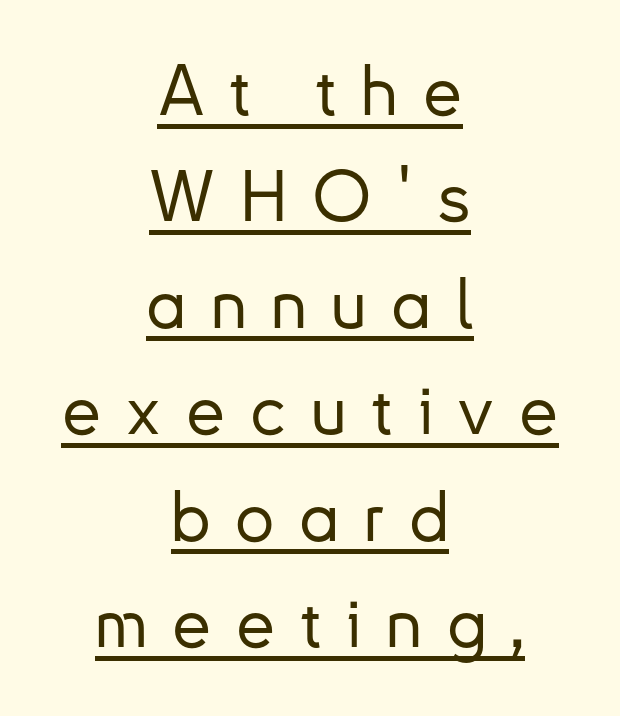
Words appear elongated and porous because spacing is wide. The string is rendered with underlining switched on. What kind of face is this? One without serifs — a sans. Italic: no, the glyphs are upright roman. The line-height multiplier appears to be the usual default.
